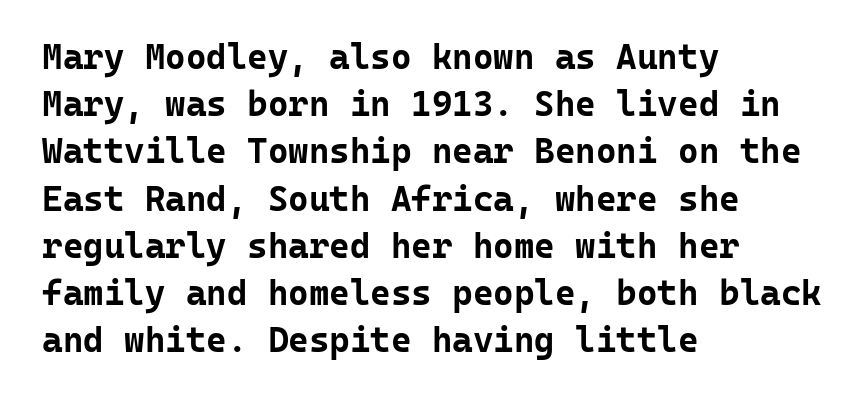
{"serif": "no", "italic": "no", "bold": "yes", "weight": "bold", "width": "normal", "stroke_contrast": "low", "x_height": "medium", "monospaced": "yes", "underline": "no", "align": "left", "line_spacing": "normal", "line_spacing_ratio": 1.35, "letter_spacing": "normal", "letter_spacing_em": 0.0, "glyph_px": 35}
